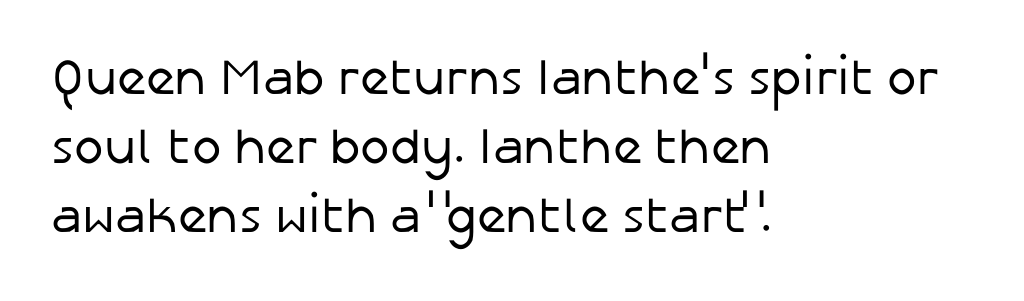
Q: Is the text bold? A: No.
Q: Is the text italic (slanted)? A: No, it is upright.
Q: Is the typeface a serif or a sans-serif typeface? A: Sans-serif.
Q: Is the text underlined? A: No.
Q: How is the paragraph aligned? A: Left-aligned.
Q: Is the spacing between letters normal or unusually wide? A: Normal.
Q: Is the spacing between lines tight, normal or loose? A: Normal.
Q: Width (condensed, normal, or wide)? A: Normal.
Q: Stroke contrast? A: Low.
Q: x-height? A: Medium.
Q: Monospaced? A: No.
